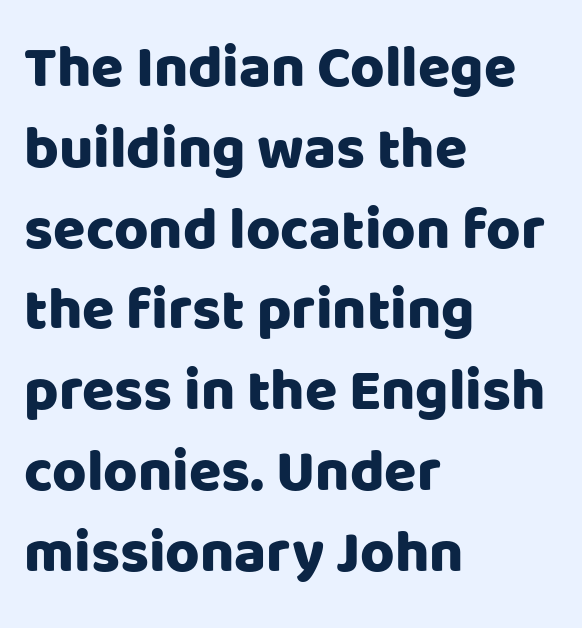
The image shows 59 px sans-serif type, upright; set left-aligned, normal line spacing (1.37x), normal letter spacing, not underlined; low stroke contrast and a large x-height.
